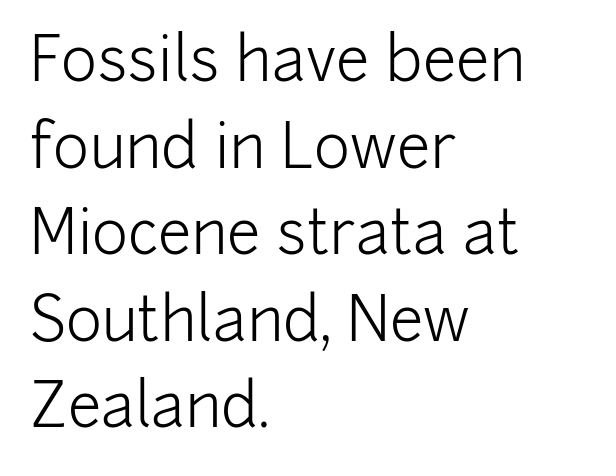
Q: Is the text bold? A: No.
Q: Is the text italic (slanted)? A: No, it is upright.
Q: Is the typeface a serif or a sans-serif typeface? A: Sans-serif.
Q: Is the text underlined? A: No.
Q: How is the paragraph aligned? A: Left-aligned.
Q: Is the spacing between letters normal or unusually wide? A: Normal.
Q: Is the spacing between lines tight, normal or loose? A: Normal.
Q: Width (condensed, normal, or wide)? A: Normal.
Q: Stroke contrast? A: Low.
Q: x-height? A: Medium.
Q: Monospaced? A: No.
